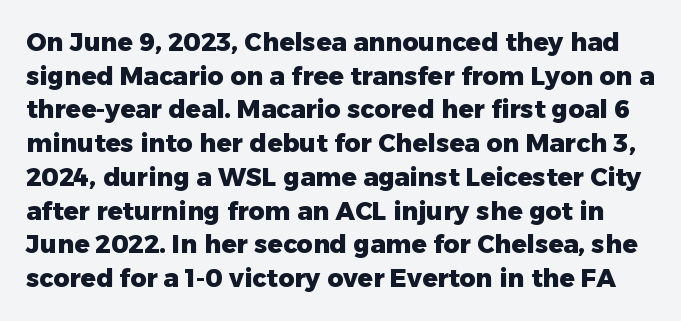
Q: Is the text bold? A: Yes.
Q: Is the text italic (slanted)? A: No, it is upright.
Q: Is the text underlined? A: No.
Q: Is the spacing between letters normal or unusually wide? A: Normal.
Q: Is the spacing between lines tight, normal or loose? A: Normal.
